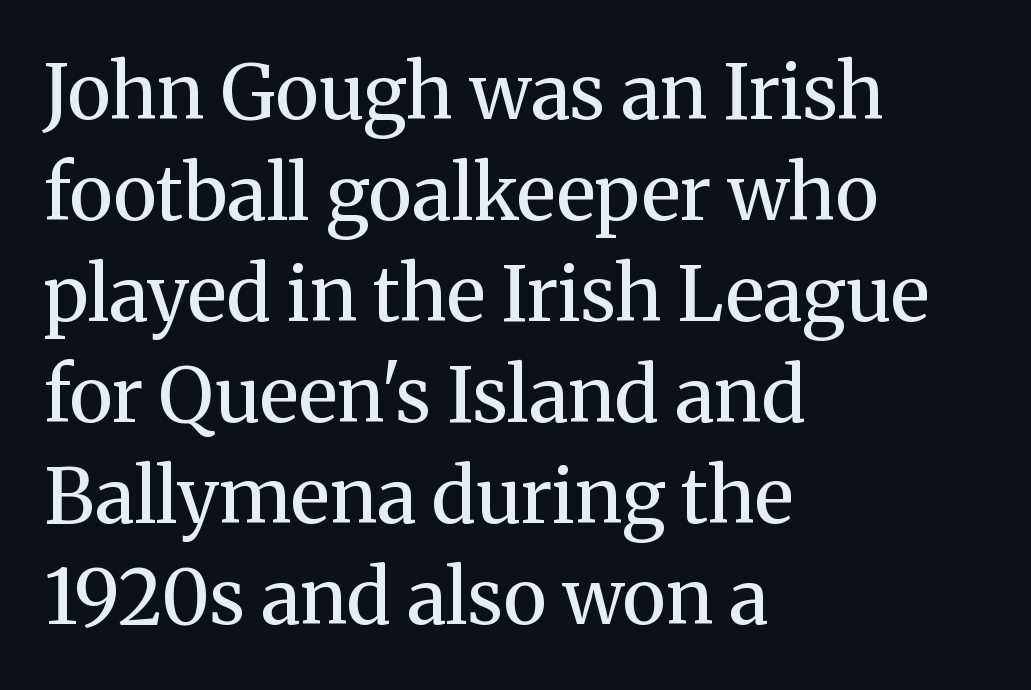
Q: Is the text bold? A: No.
Q: Is the text italic (slanted)? A: No, it is upright.
Q: Is the typeface a serif or a sans-serif typeface? A: Serif.
Q: Is the text underlined? A: No.
Q: How is the paragraph aligned? A: Left-aligned.
Q: Is the spacing between letters normal or unusually wide? A: Normal.
Q: Is the spacing between lines tight, normal or loose? A: Normal.
Q: Width (condensed, normal, or wide)? A: Normal.
Q: Stroke contrast? A: Medium.
Q: x-height? A: Medium.
Q: Monospaced? A: No.
